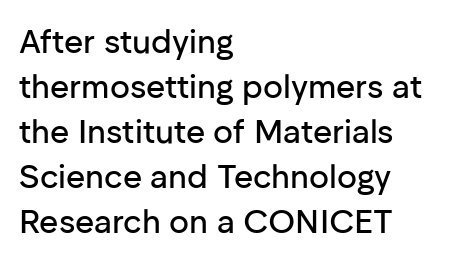
{"serif": "no", "italic": "no", "width": "normal", "stroke_contrast": "low", "x_height": "medium", "monospaced": "no", "underline": "no", "align": "left", "line_spacing": "normal", "line_spacing_ratio": 1.36, "letter_spacing": "normal", "letter_spacing_em": 0.0, "glyph_px": 33}
